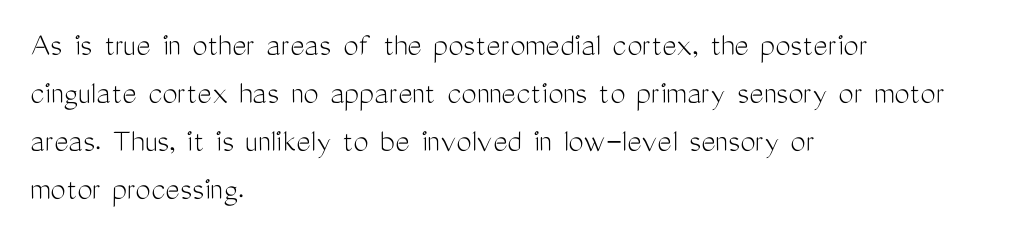
The image shows 34 px light, condensed sans-serif type, upright; set left-aligned, normal line spacing (1.41x), normal letter spacing, not underlined; medium stroke contrast and a medium x-height.
